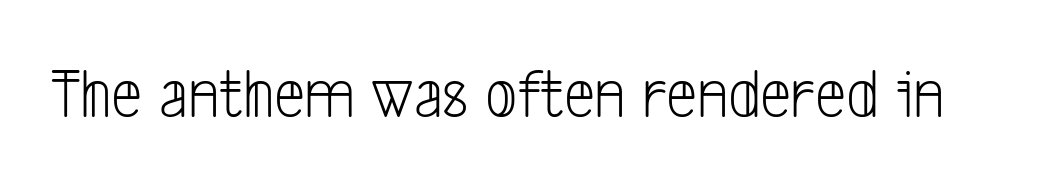
Q: Is the text bold? A: No.
Q: Is the typeface a serif or a sans-serif typeface? A: Sans-serif.
Q: Is the text underlined? A: No.
Q: Is the spacing between letters normal or unusually wide? A: Normal.
Q: Width (condensed, normal, or wide)? A: Condensed.
Q: Stroke contrast? A: Low.
Q: x-height? A: Medium.
Q: Monospaced? A: No.
